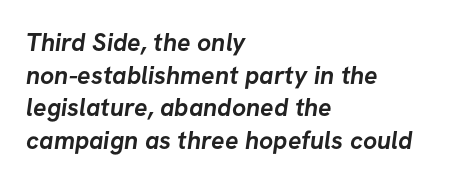
Q: Is the text bold? A: Yes.
Q: Is the text underlined? A: No.
Q: How is the paragraph aligned? A: Left-aligned.
Q: Is the spacing between letters normal or unusually wide? A: Normal.
Q: Is the spacing between lines tight, normal or loose? A: Normal.
